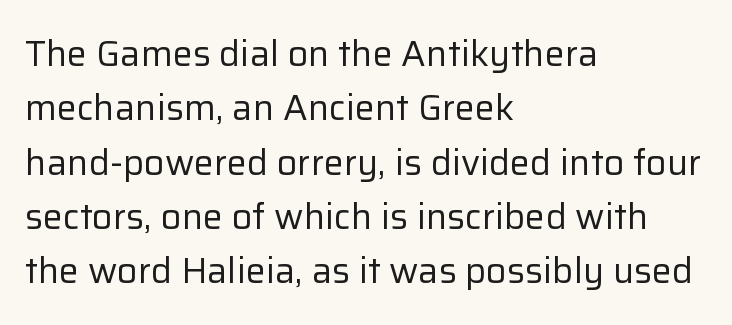
Q: Is the text bold? A: No.
Q: Is the text italic (slanted)? A: No, it is upright.
Q: Is the typeface a serif or a sans-serif typeface? A: Sans-serif.
Q: Is the text underlined? A: No.
Q: How is the paragraph aligned? A: Left-aligned.
Q: Is the spacing between letters normal or unusually wide? A: Normal.
Q: Is the spacing between lines tight, normal or loose? A: Normal.
Q: Width (condensed, normal, or wide)? A: Normal.
Q: Stroke contrast? A: Low.
Q: x-height? A: Medium.
Q: Monospaced? A: No.
